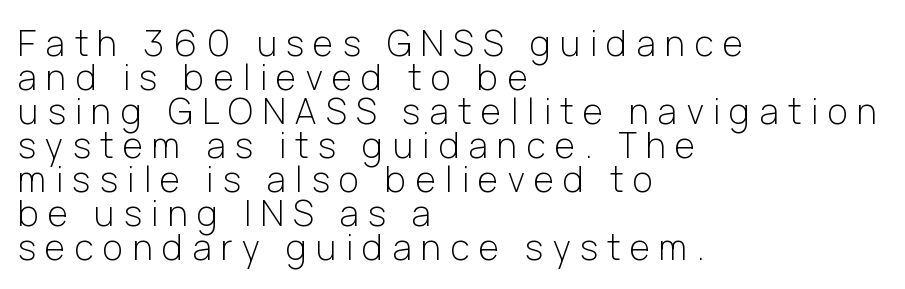
The image shows 35 px light sans-serif type, upright; set left-aligned, tight line spacing (0.97x), unusually wide letter spacing (+0.27 em), not underlined; low stroke contrast and a medium x-height.
